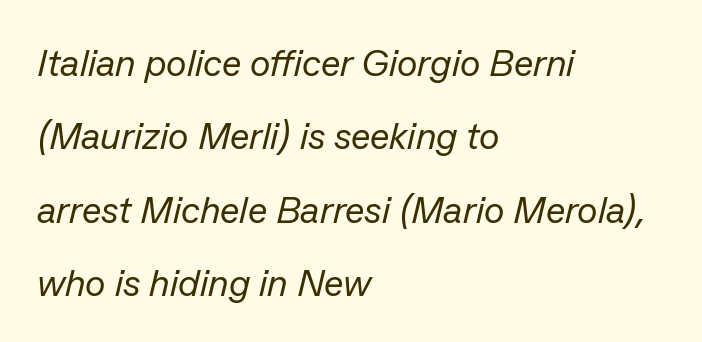
The image shows 38 px regular-weight type, italic (leaning right); set left-aligned, loose line spacing (1.93x), normal letter spacing, not underlined; low stroke contrast and a medium x-height.
